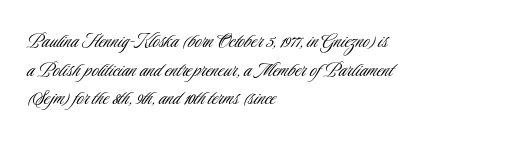
The image shows 23 px text type; set left-aligned, line spacing 1.24x, normal letter spacing, not underlined.
